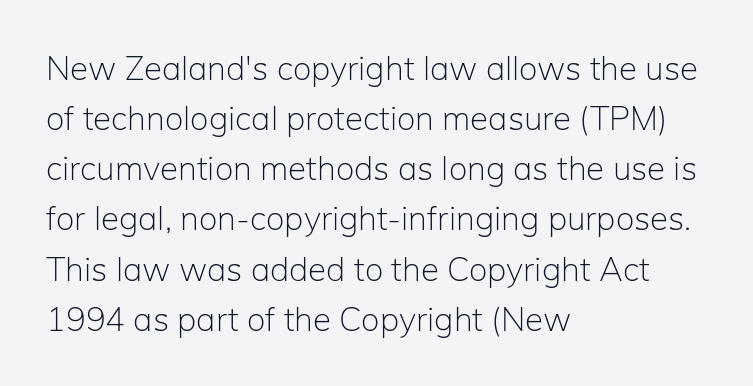
{"serif": "no", "italic": "no", "bold": "no", "weight": "light", "width": "normal", "stroke_contrast": "low", "x_height": "medium", "monospaced": "no", "underline": "no", "align": "left", "line_spacing": "normal", "line_spacing_ratio": 1.52, "letter_spacing": "normal", "letter_spacing_em": 0.0, "glyph_px": 33}
